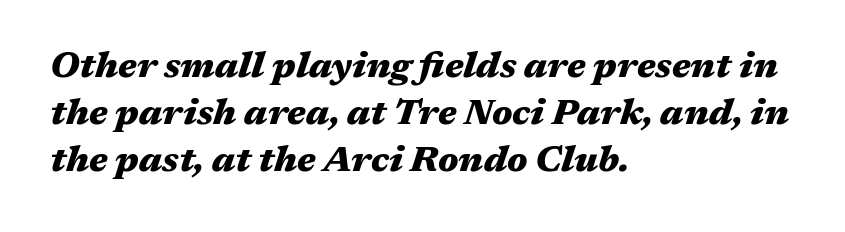
Q: Is the text bold? A: Yes.
Q: Is the text italic (slanted)? A: Yes, it leans right by about 17 degrees.
Q: Is the text underlined? A: No.
Q: How is the paragraph aligned? A: Left-aligned.
Q: Is the spacing between letters normal or unusually wide? A: Normal.
Q: Is the spacing between lines tight, normal or loose? A: Normal.
Q: Width (condensed, normal, or wide)? A: Wide.
Q: Stroke contrast? A: Medium.
Q: x-height? A: Medium.
Q: Monospaced? A: No.
